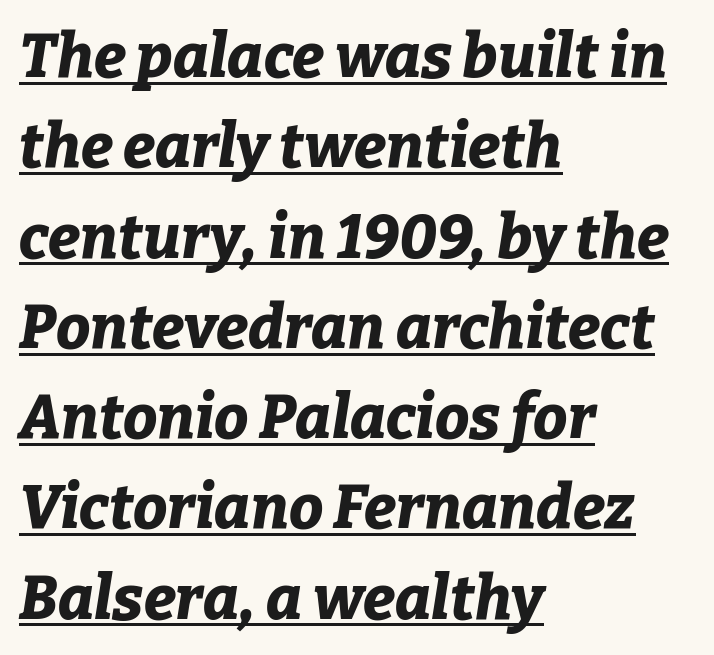
Each letter keeps its own natural width here, so spacing adapts to shape. This rendering features underlined lettering. The font is running at its bold setting. There's an unmistakable incline to the writing here.
